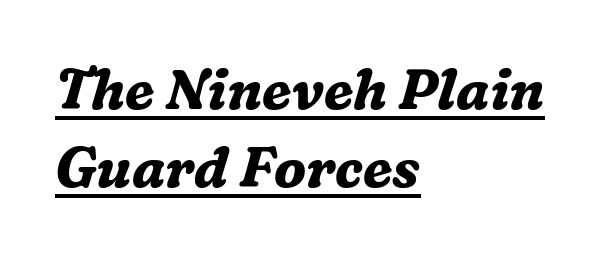
The vertical gap from one line to the next is medium. Underlining? Definitely there. The glyphs look as if they've been sheared to an angle. Short and long lines alike share a common starting point at left.
